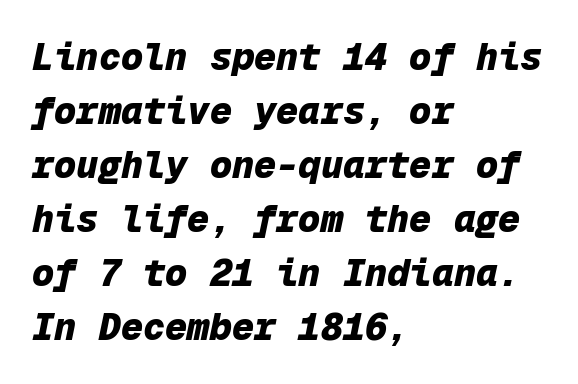
Q: Is the text bold? A: Yes.
Q: Is the text italic (slanted)? A: Yes, it leans right by about 12 degrees.
Q: Is the text underlined? A: No.
Q: How is the paragraph aligned? A: Left-aligned.
Q: Is the spacing between letters normal or unusually wide? A: Normal.
Q: Is the spacing between lines tight, normal or loose? A: Normal.
Q: Width (condensed, normal, or wide)? A: Normal.
Q: Stroke contrast? A: Low.
Q: x-height? A: Medium.
Q: Monospaced? A: Yes.
